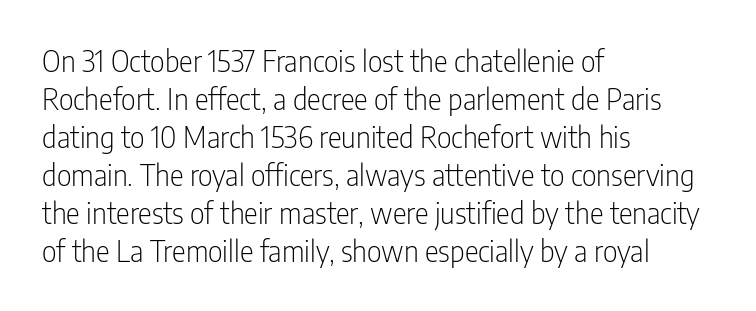
The image shows 29 px light, condensed sans-serif type, upright; set left-aligned, normal line spacing (1.31x), normal letter spacing, not underlined; low stroke contrast and a medium x-height.
